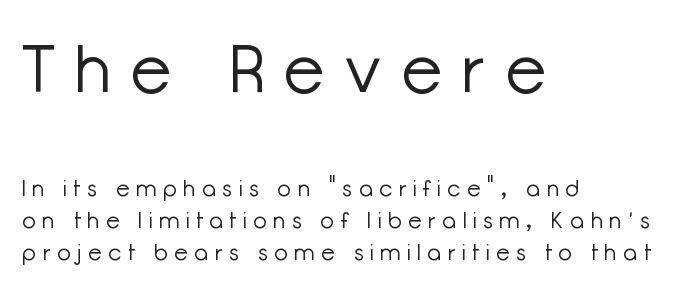
Q: Is the text bold? A: No.
Q: Is the text italic (slanted)? A: No, it is upright.
Q: Is the typeface a serif or a sans-serif typeface? A: Sans-serif.
Q: Is the text underlined? A: No.
Q: How is the paragraph aligned? A: Left-aligned.
Q: Is the spacing between letters normal or unusually wide? A: Unusually wide.
Q: Is the spacing between lines tight, normal or loose? A: Normal.
Q: Which block of text is set in a larger size, the first (top) or the second (bottom)? A: The first (top) one.
Q: Width (condensed, normal, or wide)? A: Normal.
Q: Stroke contrast? A: Low.
Q: x-height? A: Medium.
Q: Monospaced? A: No.
